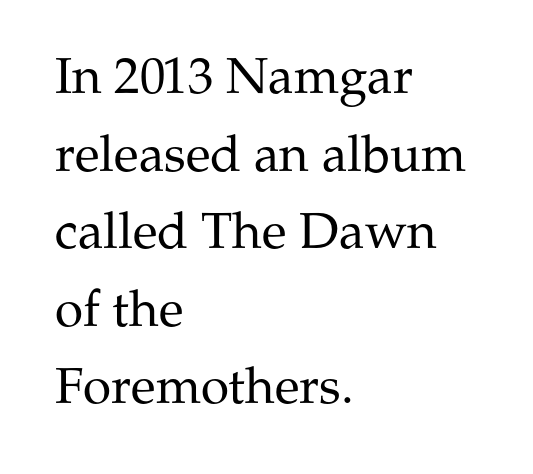
{"serif": "yes", "italic": "no", "bold": "no", "weight": "regular", "width": "normal", "stroke_contrast": "medium", "x_height": "medium", "monospaced": "no", "underline": "no", "align": "left", "line_spacing": "normal", "line_spacing_ratio": 1.52, "letter_spacing": "normal", "letter_spacing_em": 0.0, "glyph_px": 51}
